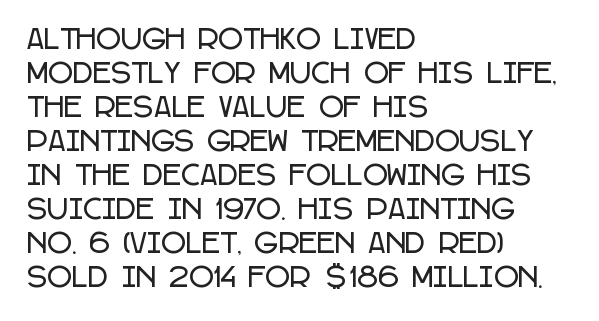
The image shows 27 px text type, upright; set left-aligned, normal line spacing (1.26x), normal letter spacing, not underlined.
